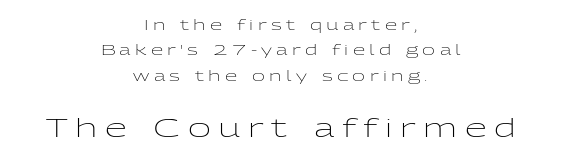
The image shows 25 px text type, upright; set centered, line spacing 1.82x, unusually wide letter spacing (+0.31 em), not underlined; the second (bottom) block is 1.79x larger.
